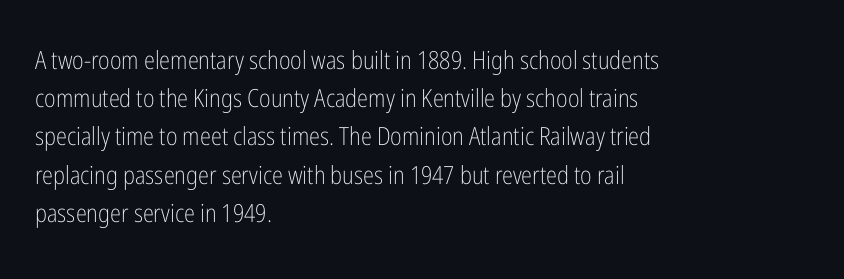
The glyphs are unaccompanied by any horizontal stroke below them. Posture: vertical. These lines keep a tight, regular rhythm from letter to letter. Interline gaps are of average width in this sample. The paragraph shown leans on its left margin.
